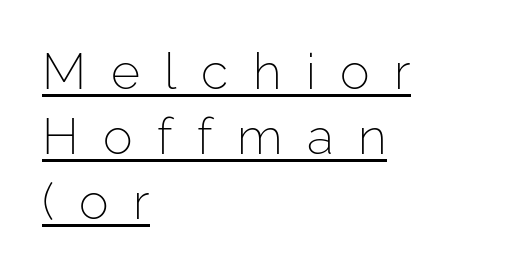
The image shows 50 px light sans-serif type, upright; set left-aligned, normal line spacing (1.3x), unusually wide letter spacing (+0.49 em), underlined; low stroke contrast and a medium x-height.
